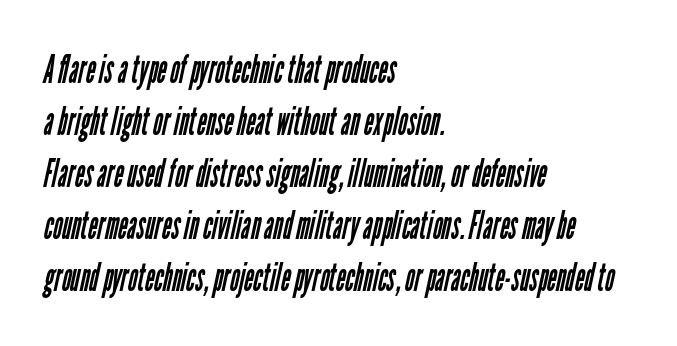
The image shows 40 px regular-weight, condensed sans-serif type; set left-aligned, normal line spacing (1.3x), normal letter spacing, not underlined; low stroke contrast and a medium x-height.
